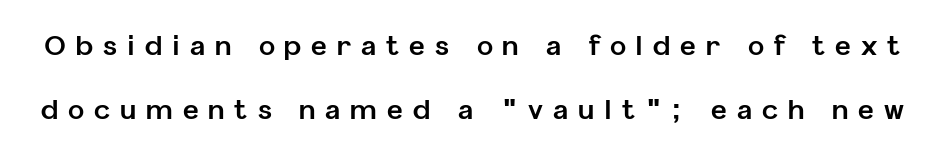
This rendering widens character spacing well past its baseline value. This sample uses an upright cut, with every glyph sitting square on the baseline. A clean baseline with only descenders dipping below it. Baseline-to-baseline distance is far greater than the letter height. The font is running at its bold setting.
